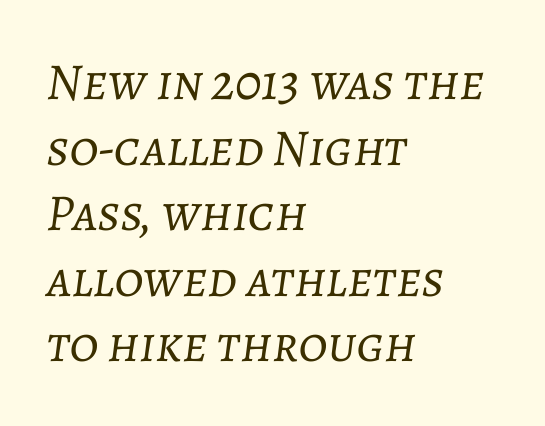
The image shows 52 px light type, italic (leaning right); set left-aligned, normal line spacing (1.26x), normal letter spacing, not underlined; low stroke contrast and a medium x-height.
